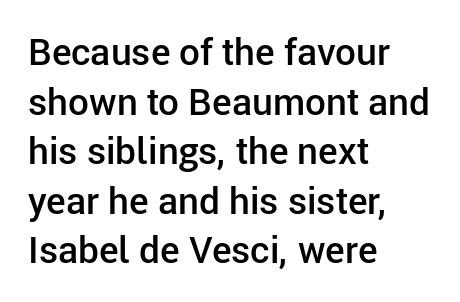
The image shows 37 px semibold sans-serif type, upright; set left-aligned, normal line spacing (1.34x), normal letter spacing, not underlined; low stroke contrast and a medium x-height.
